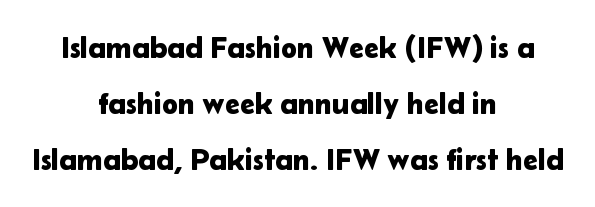
Does the type have serifs? No, each stem ends abruptly. The space beneath each line is pristine and unruled. Caption: multi-line text, centered on the measure. The specimen reads as upright at a glance.
